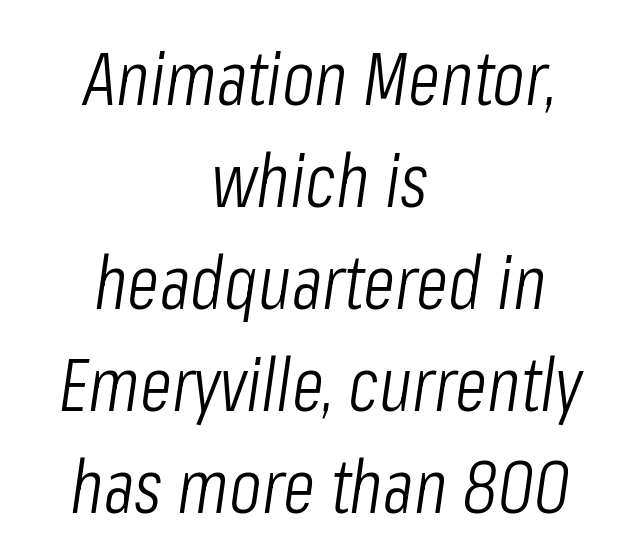
The passage shown leans; its letterforms are oblique. Think standard paragraph weight, or any step lighter than that. This rendering uses center alignment, leaving both contours irregular but symmetric. You could call the tracking neutral — neither tight nor loose. The letters advance in unequal steps, a hallmark of proportional type.
